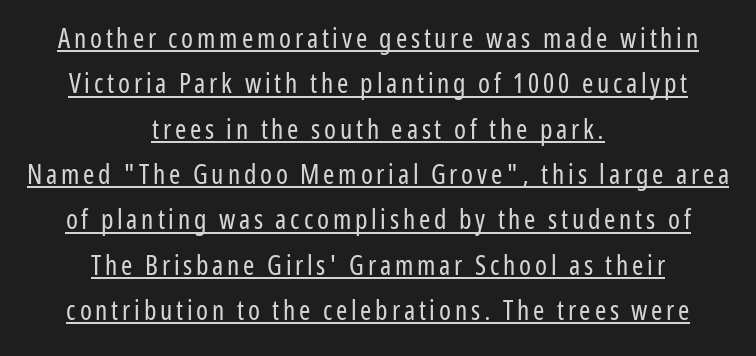
Q: Is the text bold? A: No.
Q: Is the text italic (slanted)? A: No, it is upright.
Q: Is the text underlined? A: Yes.
Q: How is the paragraph aligned? A: Centered.
Q: Is the spacing between lines tight, normal or loose? A: Normal.
